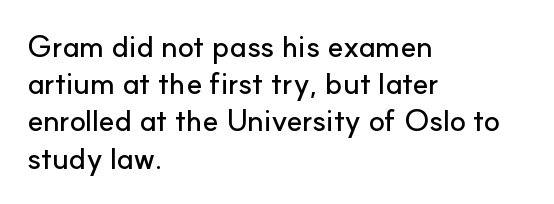
Rendered with straight, roman letterforms. You can tell from the bare stems that sans-serif type was used. Bare-footed words on every line. The passage shown has conventional tracking throughout.
